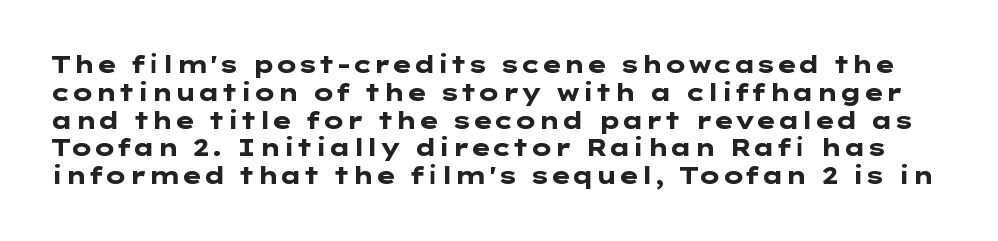
Q: Is the text bold? A: Yes.
Q: Is the text italic (slanted)? A: No, it is upright.
Q: Is the text underlined? A: No.
Q: Is the spacing between letters normal or unusually wide? A: Normal.
